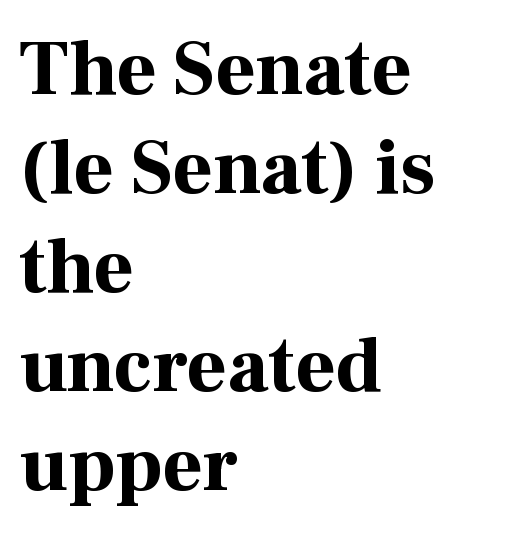
Q: Is the text bold? A: Yes.
Q: Is the text italic (slanted)? A: No, it is upright.
Q: Is the typeface a serif or a sans-serif typeface? A: Serif.
Q: Is the text underlined? A: No.
Q: How is the paragraph aligned? A: Left-aligned.
Q: Is the spacing between letters normal or unusually wide? A: Normal.
Q: Is the spacing between lines tight, normal or loose? A: Normal.
Q: Width (condensed, normal, or wide)? A: Normal.
Q: Stroke contrast? A: High.
Q: x-height? A: Medium.
Q: Monospaced? A: No.
